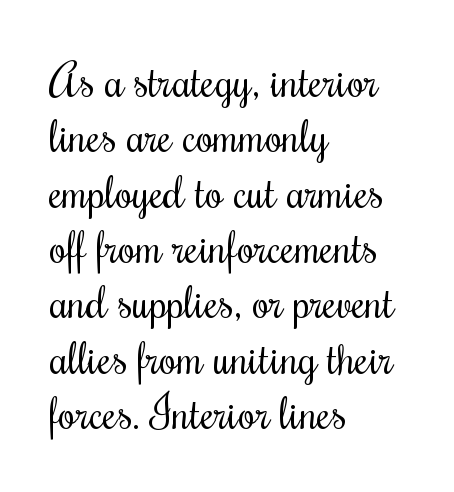
{"serif": "yes", "bold": "no", "weight": "regular", "width": "condensed", "stroke_contrast": "medium", "x_height": "small", "monospaced": "no", "underline": "no", "align": "left", "line_spacing_ratio": 1.23, "letter_spacing": "normal", "letter_spacing_em": 0.0, "glyph_px": 45}
